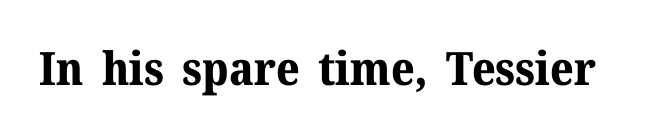
Heavy, bold letterforms. Just letters on the line, the space beneath them empty. The axis of the letterforms is exactly vertical. Looks like regular typesetting: each glyph gets only the width it needs. Letter spacing: default.
